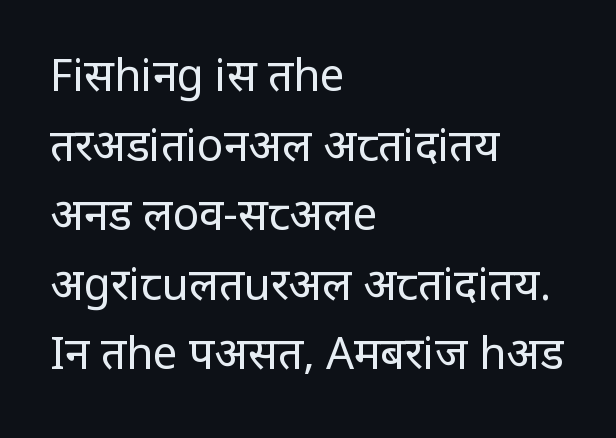
Q: Is the text bold? A: No.
Q: Is the text italic (slanted)? A: No, it is upright.
Q: Is the typeface a serif or a sans-serif typeface? A: Sans-serif.
Q: Is the text underlined? A: No.
Q: How is the paragraph aligned? A: Left-aligned.
Q: Is the spacing between letters normal or unusually wide? A: Normal.
Q: Is the spacing between lines tight, normal or loose? A: Normal.
Q: Width (condensed, normal, or wide)? A: Condensed.
Q: Stroke contrast? A: Low.
Q: x-height? A: Large.
Q: Monospaced? A: No.
